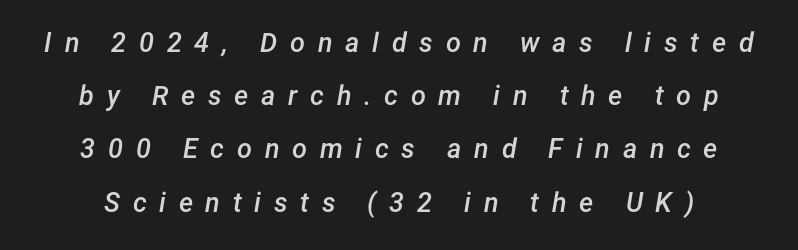
Q: Is the text bold? A: Semi-bold.
Q: Is the text italic (slanted)? A: Yes, it leans right by about 12 degrees.
Q: Is the text underlined? A: No.
Q: Is the spacing between letters normal or unusually wide? A: Unusually wide.
Q: Is the spacing between lines tight, normal or loose? A: Loose.
